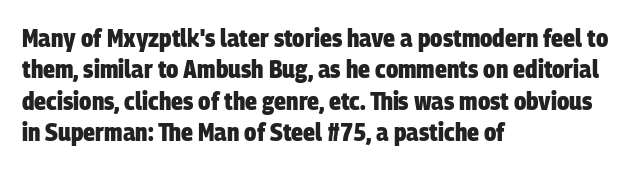
{"bold": "yes", "underline": "no", "align": "left", "line_spacing": "normal", "line_spacing_ratio": 1.26, "letter_spacing": "normal", "letter_spacing_em": 0.0, "glyph_px": 25}
